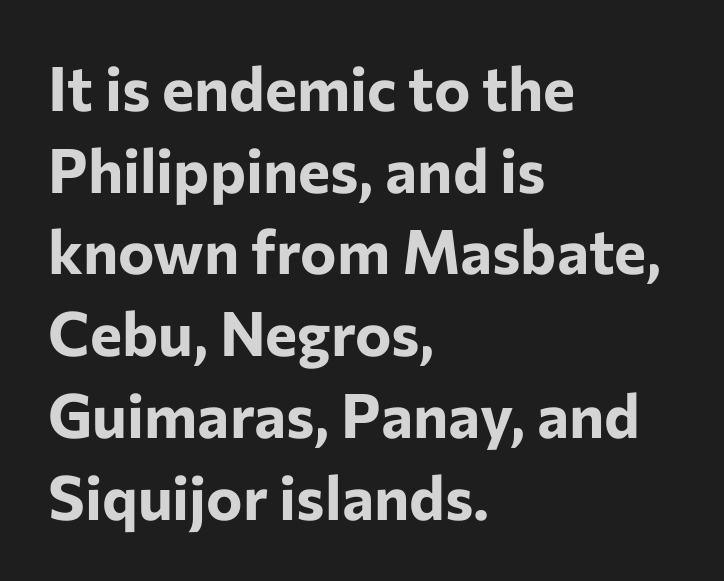
{"serif": "no", "italic": "no", "bold": "yes", "weight": "bold", "width": "normal", "stroke_contrast": "low", "x_height": "medium", "monospaced": "no", "underline": "no", "align": "left", "line_spacing": "normal", "line_spacing_ratio": 1.34, "letter_spacing": "normal", "letter_spacing_em": 0.0, "glyph_px": 61}
